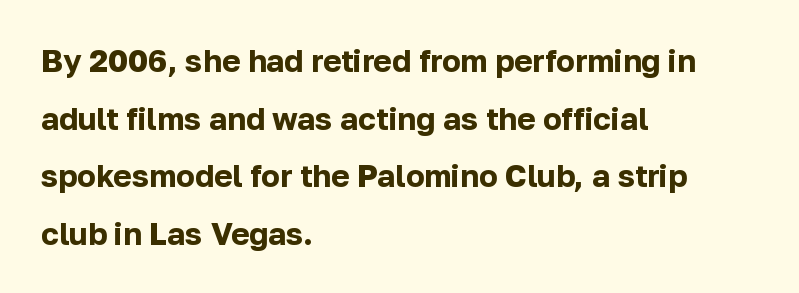
The image shows 31 px bold sans-serif type, upright; set left-aligned, line spacing 1.86x, normal letter spacing, not underlined; low stroke contrast and a medium x-height.
